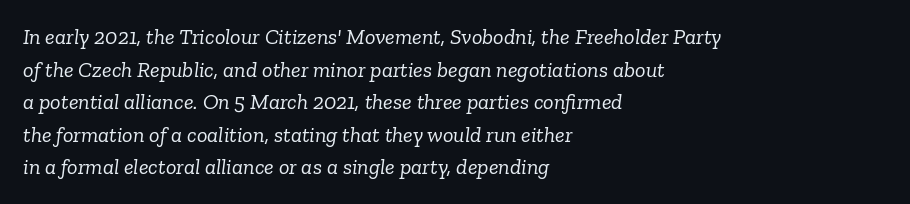
{"italic": "yes", "lean": "right", "slant_degrees": 6, "bold": "no", "underline": "no", "align": "left", "line_spacing": "normal", "line_spacing_ratio": 1.48, "letter_spacing": "normal", "letter_spacing_em": 0.0, "glyph_px": 22}
